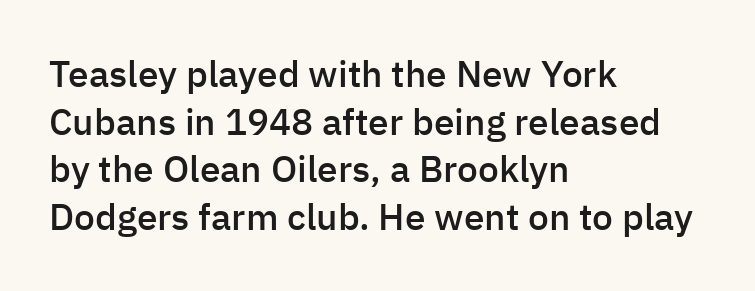
Q: Is the text bold? A: Semi-bold.
Q: Is the text italic (slanted)? A: No, it is upright.
Q: Is the typeface a serif or a sans-serif typeface? A: Sans-serif.
Q: Is the text underlined? A: No.
Q: How is the paragraph aligned? A: Left-aligned.
Q: Is the spacing between letters normal or unusually wide? A: Normal.
Q: Is the spacing between lines tight, normal or loose? A: Normal.
Q: Width (condensed, normal, or wide)? A: Normal.
Q: Stroke contrast? A: Low.
Q: x-height? A: Medium.
Q: Monospaced? A: No.
